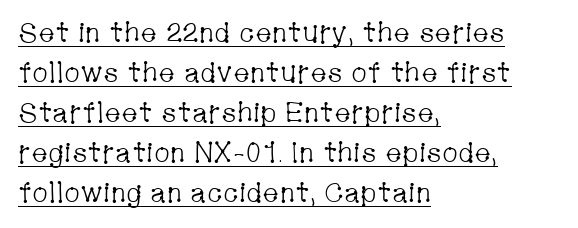
Horizontally, the lines are justified to the leading edge only. A rule runs beneath these lines of type. If you measured baseline to baseline, you'd find a middling distance. Unbolded letterforms with no extra heft.
